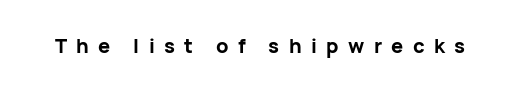
Q: Is the text bold? A: Yes.
Q: Is the text italic (slanted)? A: No, it is upright.
Q: Is the text underlined? A: No.
Q: Is the spacing between letters normal or unusually wide? A: Unusually wide.
